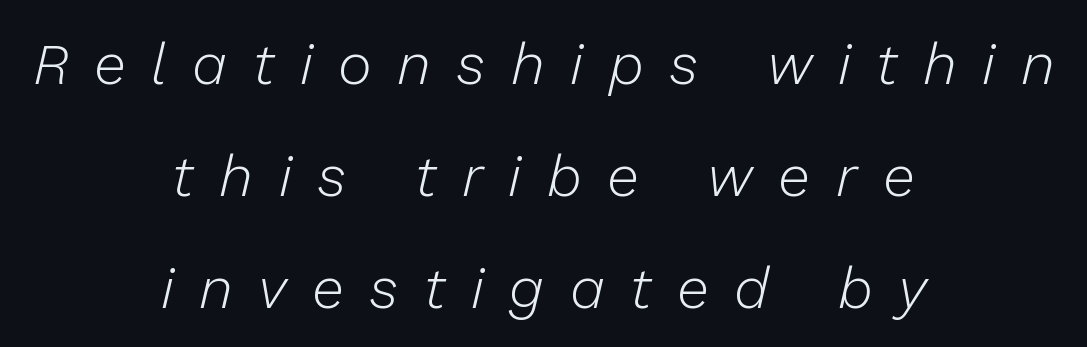
Q: Is the text bold? A: No.
Q: Is the text italic (slanted)? A: Yes, it leans right by about 13 degrees.
Q: Is the text underlined? A: No.
Q: How is the paragraph aligned? A: Centered.
Q: Is the spacing between letters normal or unusually wide? A: Unusually wide.
Q: Is the spacing between lines tight, normal or loose? A: Loose.
Q: Width (condensed, normal, or wide)? A: Normal.
Q: Stroke contrast? A: Low.
Q: x-height? A: Medium.
Q: Monospaced? A: No.
